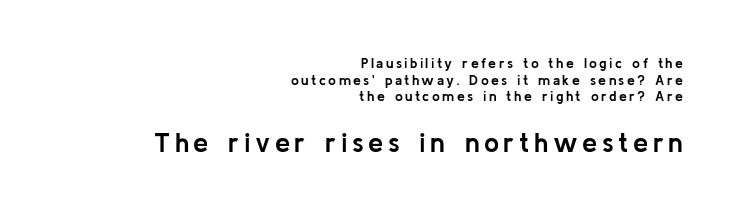
The image shows 27 px bold type, upright; set right-aligned, line spacing 1.19x, not underlined; the second (bottom) block is 1.93x larger.
